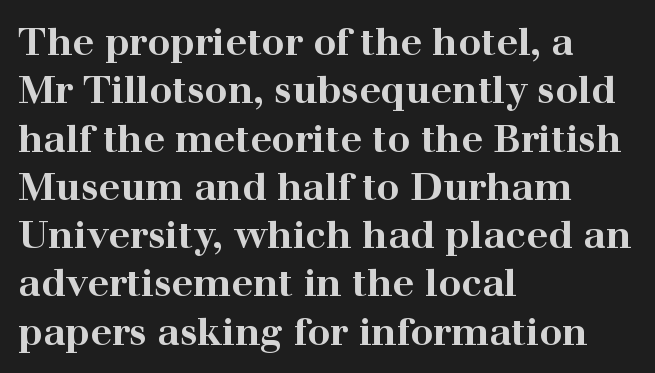
{"serif": "yes", "italic": "no", "bold": "yes", "weight": "bold", "width": "wide", "stroke_contrast": "high", "x_height": "medium", "monospaced": "no", "underline": "no", "align": "left", "line_spacing": "normal", "line_spacing_ratio": 1.27, "letter_spacing": "normal", "letter_spacing_em": 0.0, "glyph_px": 38}
